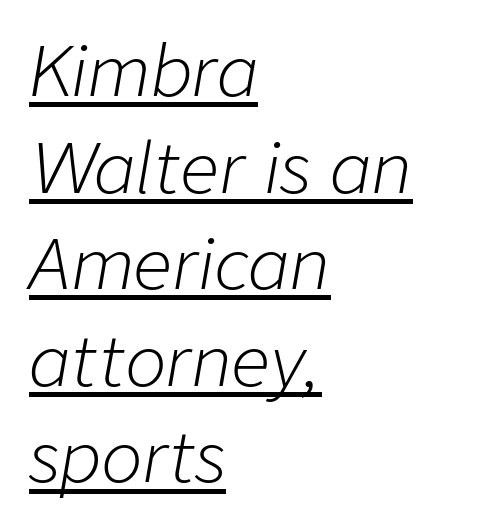
Q: Is the text bold? A: No.
Q: Is the text italic (slanted)? A: Yes, it leans right by about 9 degrees.
Q: Is the text underlined? A: Yes.
Q: How is the paragraph aligned? A: Left-aligned.
Q: Is the spacing between letters normal or unusually wide? A: Normal.
Q: Is the spacing between lines tight, normal or loose? A: Normal.
Q: Width (condensed, normal, or wide)? A: Normal.
Q: Stroke contrast? A: Low.
Q: x-height? A: Medium.
Q: Monospaced? A: No.
